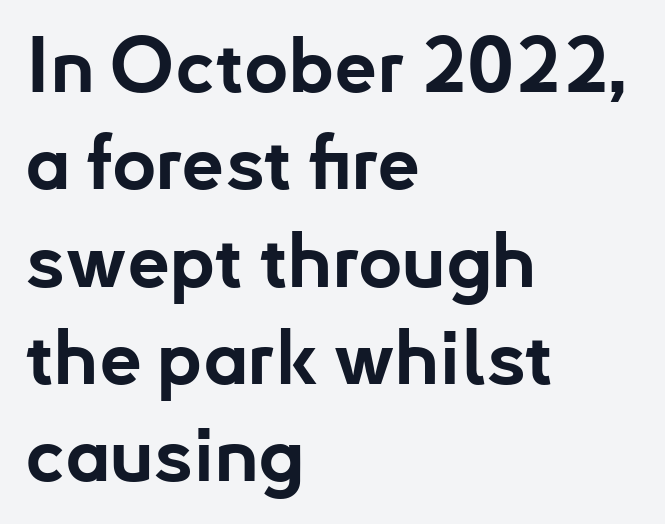
Q: Is the text bold? A: Yes.
Q: Is the text italic (slanted)? A: No, it is upright.
Q: Is the typeface a serif or a sans-serif typeface? A: Sans-serif.
Q: Is the text underlined? A: No.
Q: How is the paragraph aligned? A: Left-aligned.
Q: Is the spacing between letters normal or unusually wide? A: Normal.
Q: Is the spacing between lines tight, normal or loose? A: Normal.
Q: Width (condensed, normal, or wide)? A: Normal.
Q: Stroke contrast? A: Low.
Q: x-height? A: Small.
Q: Monospaced? A: No.
